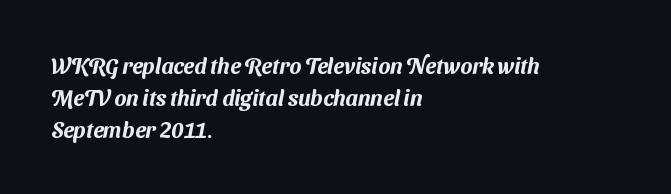
{"underline": "no", "align": "left", "line_spacing": "normal", "line_spacing_ratio": 1.46, "letter_spacing": "normal", "letter_spacing_em": 0.0, "glyph_px": 22}
